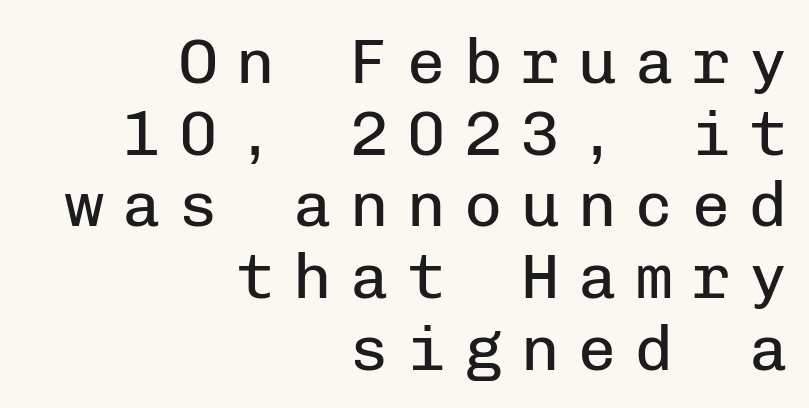
Quick note: underline off. Classification — sans serif. The line texture is sparse and dotted thanks to wide tracking. The text block is weighted toward the right margin, trailing off unevenly leftward. Is this a fixed-width face? Yes — each glyph sits in an identical cell.
